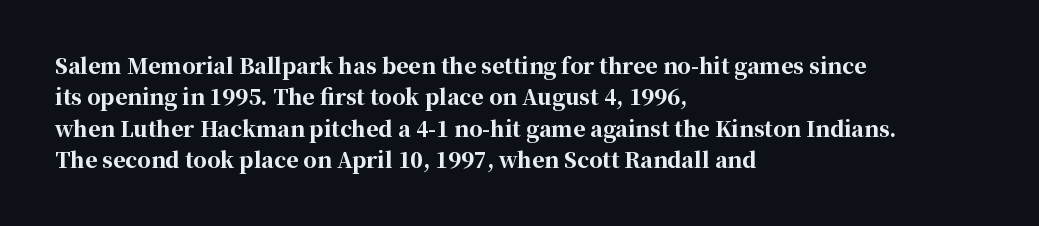
Q: Is the text bold? A: Yes.
Q: Is the text italic (slanted)? A: No, it is upright.
Q: Is the text underlined? A: No.
Q: How is the paragraph aligned? A: Left-aligned.
Q: Is the spacing between letters normal or unusually wide? A: Normal.
Q: Is the spacing between lines tight, normal or loose? A: Normal.
